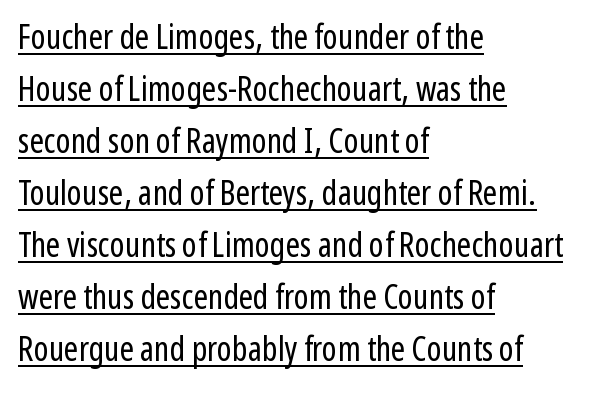
Q: Is the text bold? A: No.
Q: Is the text italic (slanted)? A: No, it is upright.
Q: Is the typeface a serif or a sans-serif typeface? A: Sans-serif.
Q: Is the text underlined? A: Yes.
Q: How is the paragraph aligned? A: Left-aligned.
Q: Is the spacing between letters normal or unusually wide? A: Normal.
Q: Is the spacing between lines tight, normal or loose? A: Normal.
Q: Width (condensed, normal, or wide)? A: Condensed.
Q: Stroke contrast? A: Low.
Q: x-height? A: Medium.
Q: Monospaced? A: No.
